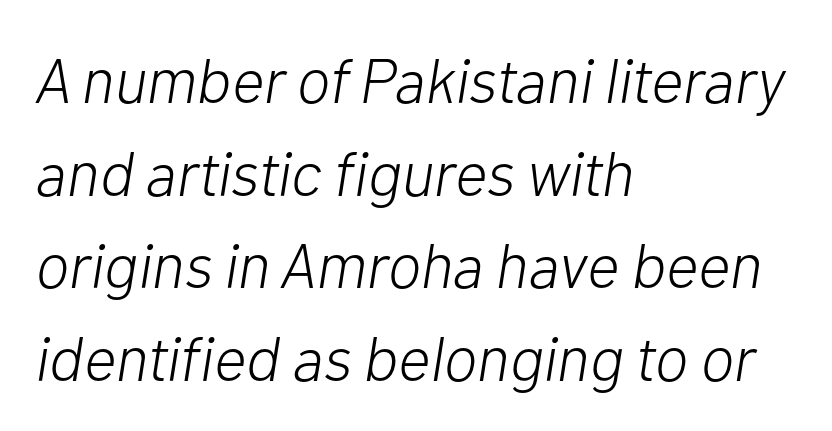
The image shows 63 px light type, italic (leaning right); set left-aligned, normal line spacing (1.47x), normal letter spacing, not underlined; low stroke contrast and a medium x-height.
